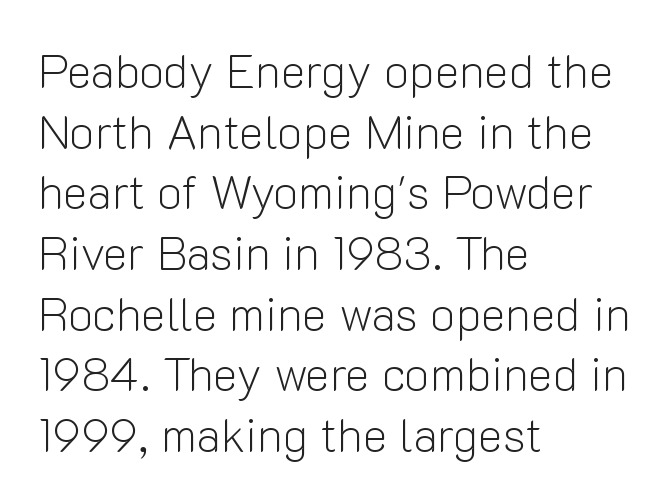
{"serif": "no", "italic": "no", "bold": "no", "weight": "light", "width": "normal", "stroke_contrast": "low", "x_height": "medium", "monospaced": "no", "underline": "no", "align": "left", "line_spacing": "normal", "line_spacing_ratio": 1.29, "letter_spacing": "normal", "letter_spacing_em": 0.0, "glyph_px": 47}
